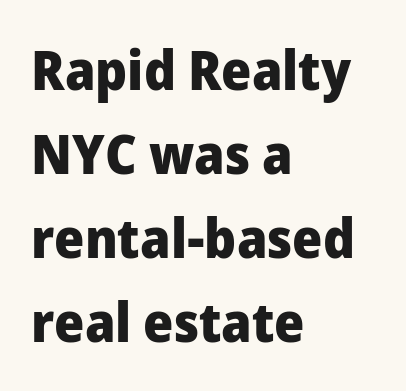
{"serif": "no", "italic": "no", "bold": "yes", "weight": "heavy", "width": "normal", "stroke_contrast": "low", "x_height": "medium", "monospaced": "no", "underline": "no", "align": "left", "line_spacing": "normal", "line_spacing_ratio": 1.53, "letter_spacing": "normal", "letter_spacing_em": 0.0, "glyph_px": 55}
